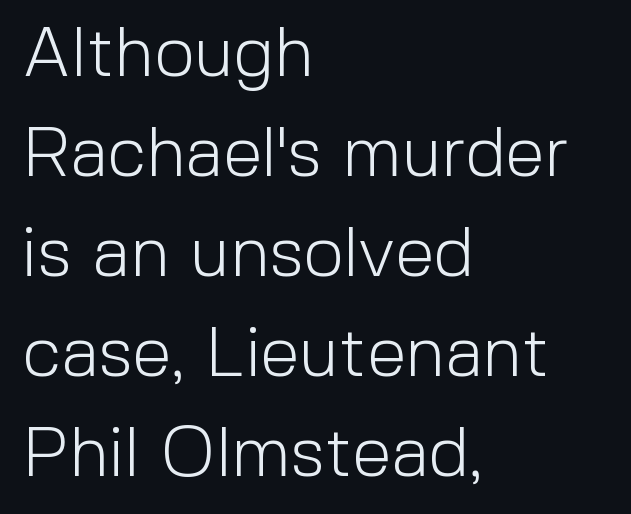
{"serif": "no", "italic": "no", "bold": "no", "weight": "light", "width": "normal", "x_height": "medium", "monospaced": "no", "underline": "no", "align": "left", "line_spacing": "normal", "line_spacing_ratio": 1.41, "letter_spacing": "normal", "letter_spacing_em": 0.0, "glyph_px": 71}
